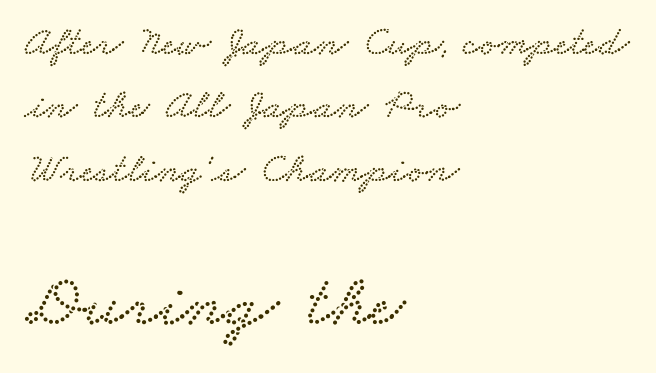
{"serif": "yes", "width": "wide", "stroke_contrast": "low", "x_height": "small", "monospaced": "no", "underline": "no", "align": "left", "line_spacing": "normal", "line_spacing_ratio": 1.51, "letter_spacing": "normal", "letter_spacing_em": 0.0, "larger_block": "second", "size_ratio": 1.74, "glyph_px": 73}
